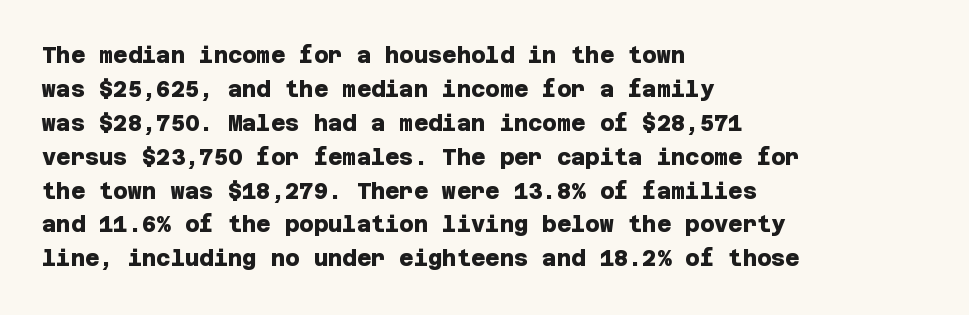
Q: Is the text bold? A: Yes.
Q: Is the text underlined? A: No.
Q: How is the paragraph aligned? A: Left-aligned.
Q: Is the spacing between letters normal or unusually wide? A: Normal.
Q: Is the spacing between lines tight, normal or loose? A: Normal.
